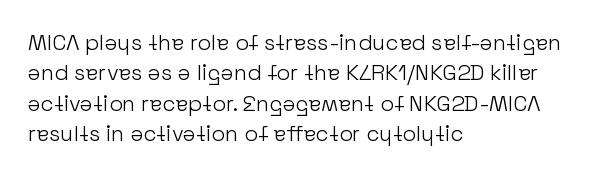
A quiet, ordinary-to-light weight characterises the typeface. The text block is weighted toward the left margin, trailing off unevenly rightward. This rendering leaves character spacing at its baseline value. Characters remain perfectly vertical along every line. The strip under each line holds only bare page.
